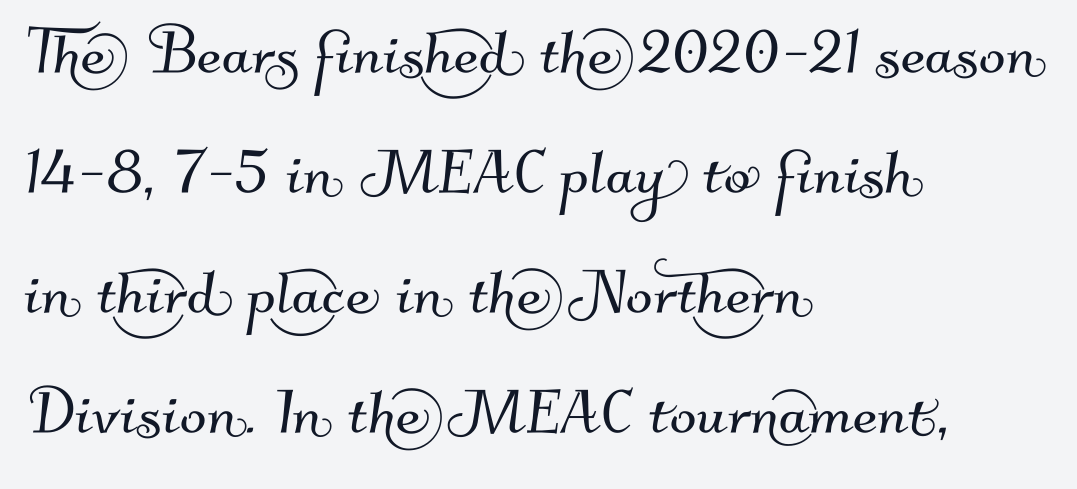
Q: Is the typeface a serif or a sans-serif typeface? A: Sans-serif.
Q: Is the text underlined? A: No.
Q: How is the paragraph aligned? A: Left-aligned.
Q: Is the spacing between letters normal or unusually wide? A: Normal.
Q: Is the spacing between lines tight, normal or loose? A: Normal.
Q: Width (condensed, normal, or wide)? A: Normal.
Q: Stroke contrast? A: Medium.
Q: x-height? A: Small.
Q: Monospaced? A: No.
